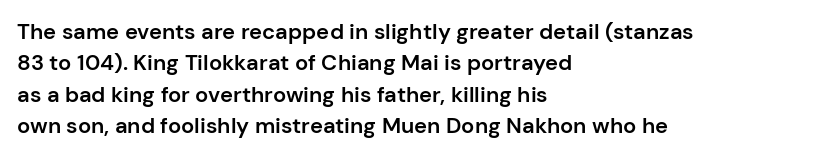
Q: Is the text bold? A: Semi-bold.
Q: Is the text italic (slanted)? A: No, it is upright.
Q: Is the text underlined? A: No.
Q: How is the paragraph aligned? A: Left-aligned.
Q: Is the spacing between letters normal or unusually wide? A: Normal.
Q: Is the spacing between lines tight, normal or loose? A: Normal.
